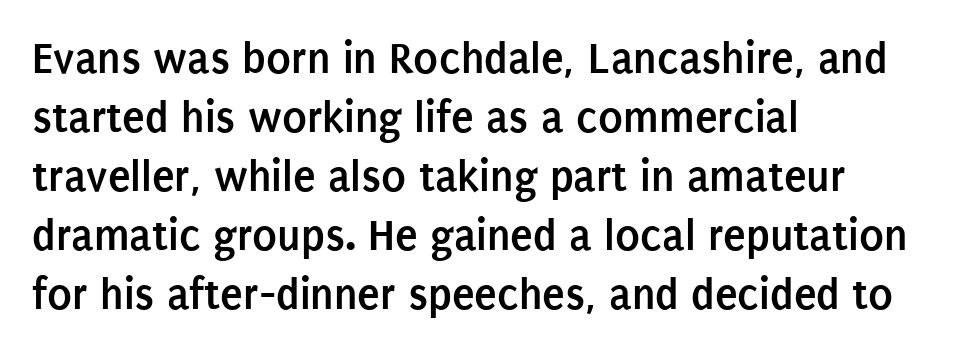
Q: Is the text bold? A: Yes.
Q: Is the text italic (slanted)? A: No, it is upright.
Q: Is the typeface a serif or a sans-serif typeface? A: Sans-serif.
Q: Is the text underlined? A: No.
Q: How is the paragraph aligned? A: Left-aligned.
Q: Is the spacing between letters normal or unusually wide? A: Normal.
Q: Is the spacing between lines tight, normal or loose? A: Normal.
Q: Width (condensed, normal, or wide)? A: Condensed.
Q: Stroke contrast? A: Low.
Q: x-height? A: Large.
Q: Monospaced? A: No.
